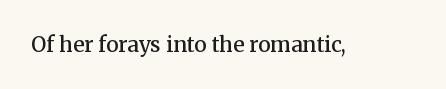
Typesetter's note: demi weight, one step under bold. The specimen omits any rule beneath the text block's lines. Is there any slant? The stems are plumb. Does extra space separate the letters? No, they use regular spacing.
